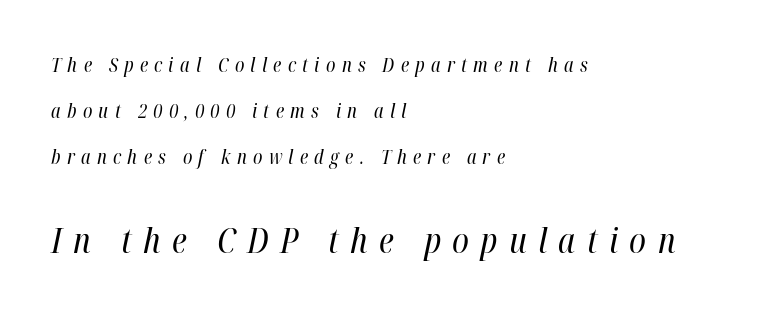
{"italic": "yes", "lean": "right", "slant_degrees": 12, "bold": "no", "weight": "regular", "width": "condensed", "stroke_contrast": "high", "x_height": "medium", "monospaced": "no", "underline": "no", "align": "left", "line_spacing": "loose", "line_spacing_ratio": 2.42, "letter_spacing": "wide", "letter_spacing_em": 0.33, "larger_block": "second", "size_ratio": 1.79, "glyph_px": 34}
